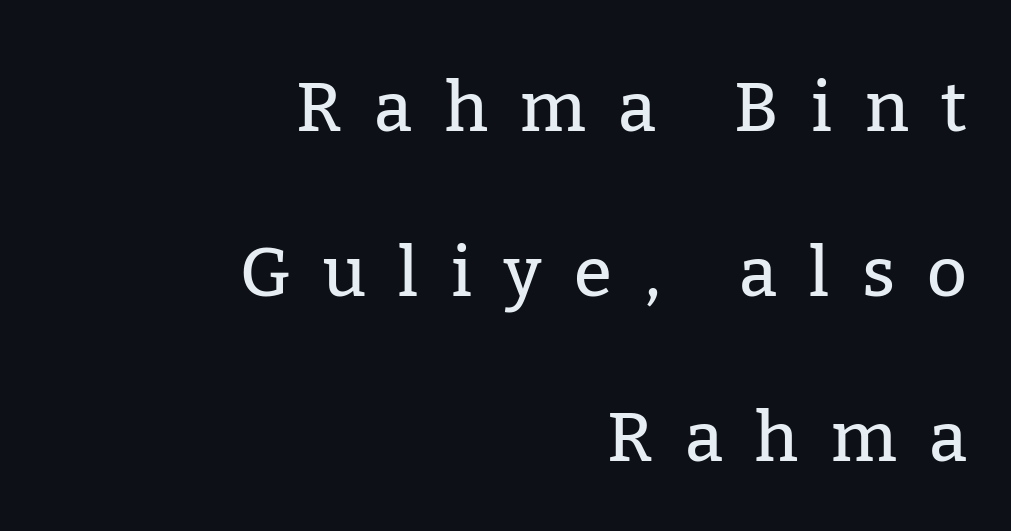
Q: Is the text italic (slanted)? A: No, it is upright.
Q: Is the typeface a serif or a sans-serif typeface? A: Serif.
Q: Is the text underlined? A: No.
Q: How is the paragraph aligned? A: Right-aligned.
Q: Is the spacing between letters normal or unusually wide? A: Unusually wide.
Q: Is the spacing between lines tight, normal or loose? A: Loose.
Q: Width (condensed, normal, or wide)? A: Normal.
Q: Stroke contrast? A: Low.
Q: x-height? A: Medium.
Q: Monospaced? A: No.
